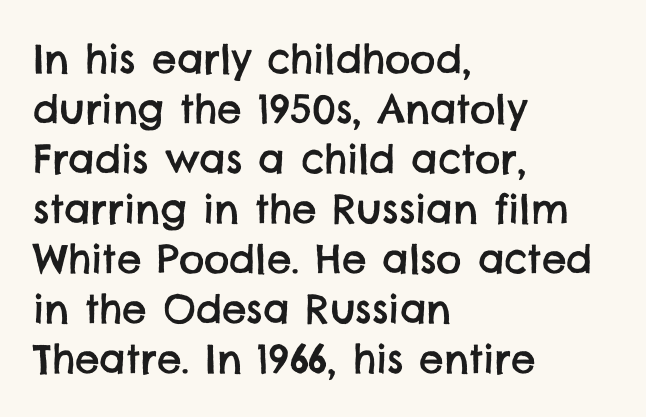
Words float on clear page, feet unadorned. These lines are rendered in a variable-pitch font. Left-aligned paragraph, ragged on the right. Reading down the column, the eye jumps a familiar distance to each next line. What stands out about the letter spacing? Nothing — it is the standard amount. The face used here is a sans, in the tradition of grotesques and geometrics.
